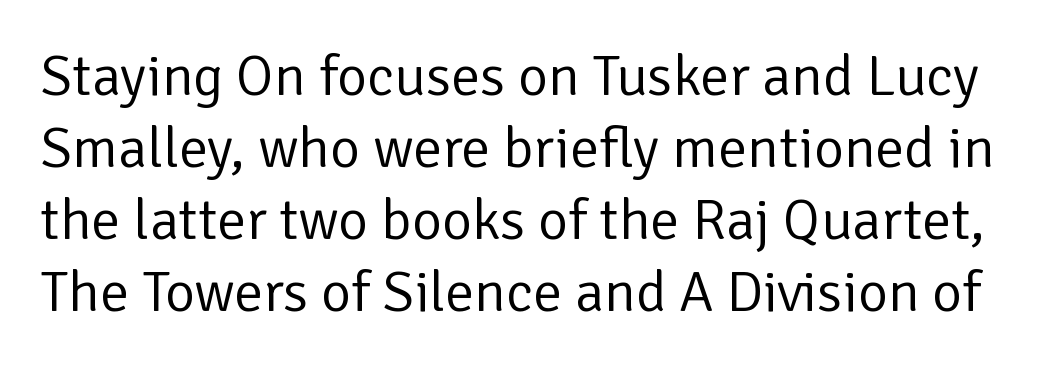
{"serif": "no", "italic": "no", "bold": "no", "weight": "regular", "width": "normal", "stroke_contrast": "low", "x_height": "medium", "monospaced": "no", "underline": "no", "line_spacing_ratio": 1.24, "letter_spacing": "normal", "letter_spacing_em": 0.0, "glyph_px": 58}
